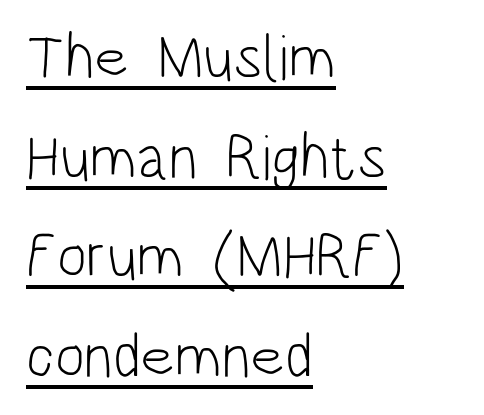
The image shows 63 px light, condensed sans-serif type, upright; set left-aligned, normal line spacing (1.58x), normal letter spacing, underlined; low stroke contrast and a large x-height.
